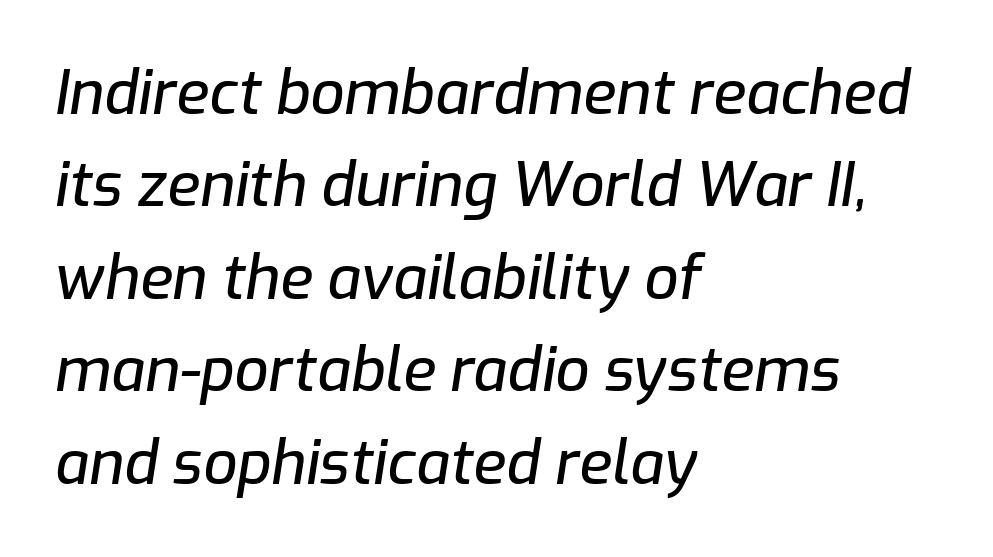
{"italic": "yes", "lean": "right", "slant_degrees": 9, "width": "normal", "stroke_contrast": "low", "x_height": "medium", "monospaced": "no", "underline": "no", "align": "left", "line_spacing": "normal", "line_spacing_ratio": 1.54, "letter_spacing": "normal", "letter_spacing_em": 0.0, "glyph_px": 60}
